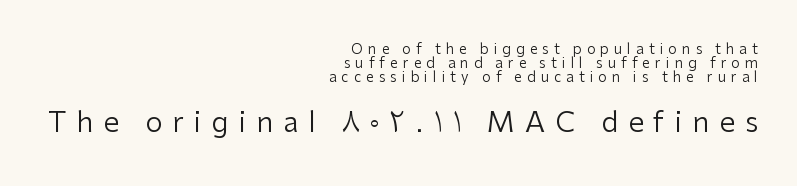
The image shows 28 px regular-weight sans-serif type, upright; set right-aligned, tight line spacing (1.0x), unusually wide letter spacing (+0.36 em), not underlined; the second (bottom) block is 2.0x larger; low stroke contrast and a medium x-height.
